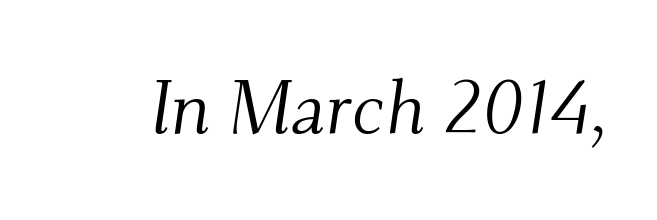
The image shows 76 px light serif type, italic (leaning right); set normal letter spacing, not underlined; medium stroke contrast and a small x-height.
